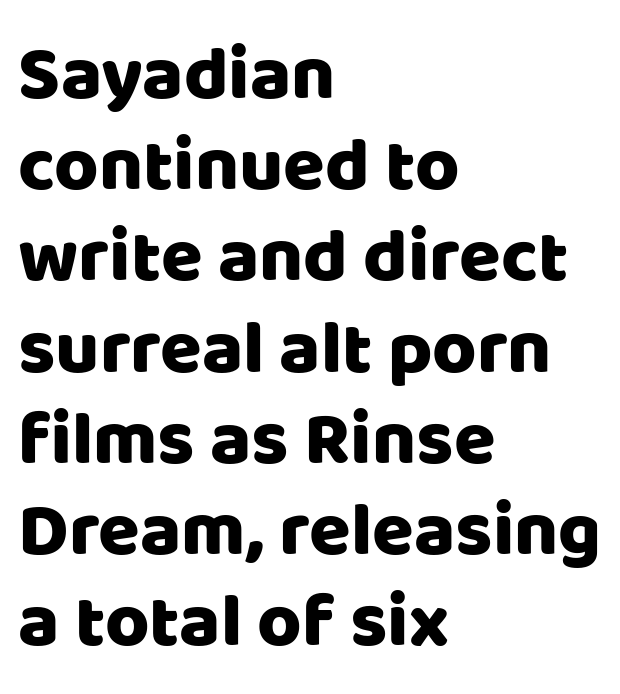
{"serif": "no", "italic": "no", "width": "normal", "stroke_contrast": "low", "x_height": "large", "monospaced": "no", "underline": "no", "align": "left", "line_spacing_ratio": 1.2, "letter_spacing": "normal", "letter_spacing_em": 0.0, "glyph_px": 76}
